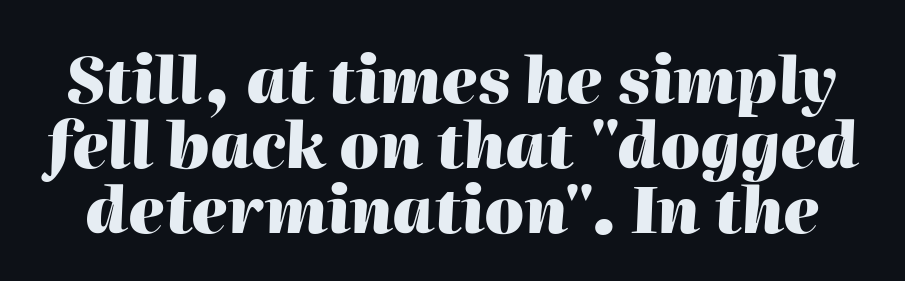
A typesetter would call this leading minimal, almost set solid. Spacing verdict: proportional, widths tailored to each character. The type is set solid horizontally, with unmodified tracking. The passage shown leans; its letterforms are oblique. Bare-footed words on every line. Heavy, bold letterforms.
